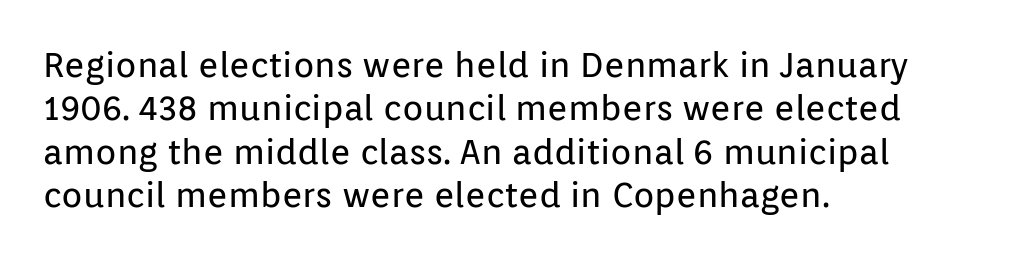
Q: Is the text bold? A: No.
Q: Is the text italic (slanted)? A: No, it is upright.
Q: Is the typeface a serif or a sans-serif typeface? A: Sans-serif.
Q: Is the text underlined? A: No.
Q: How is the paragraph aligned? A: Left-aligned.
Q: Is the spacing between letters normal or unusually wide? A: Normal.
Q: Width (condensed, normal, or wide)? A: Normal.
Q: Stroke contrast? A: Low.
Q: x-height? A: Medium.
Q: Monospaced? A: No.
